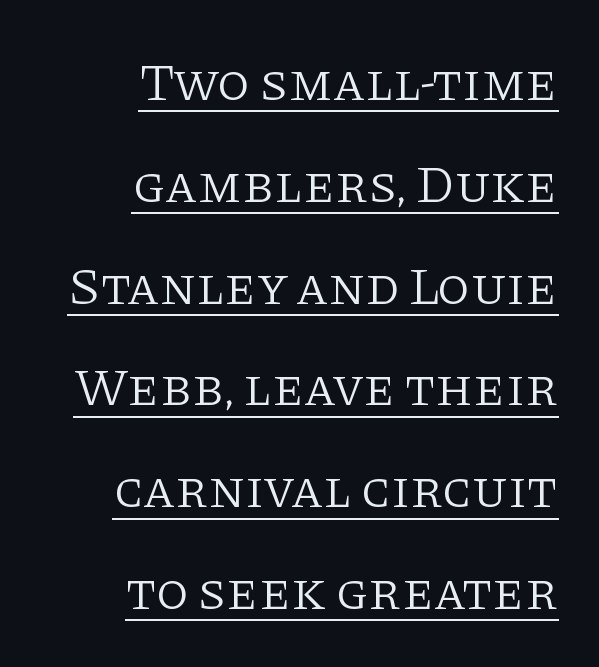
Q: Is the text bold? A: No.
Q: Is the text italic (slanted)? A: No, it is upright.
Q: Is the typeface a serif or a sans-serif typeface? A: Serif.
Q: Is the text underlined? A: Yes.
Q: How is the paragraph aligned? A: Right-aligned.
Q: Is the spacing between letters normal or unusually wide? A: Normal.
Q: Is the spacing between lines tight, normal or loose? A: Loose.
Q: Width (condensed, normal, or wide)? A: Normal.
Q: Stroke contrast? A: Low.
Q: x-height? A: Large.
Q: Monospaced? A: No.
